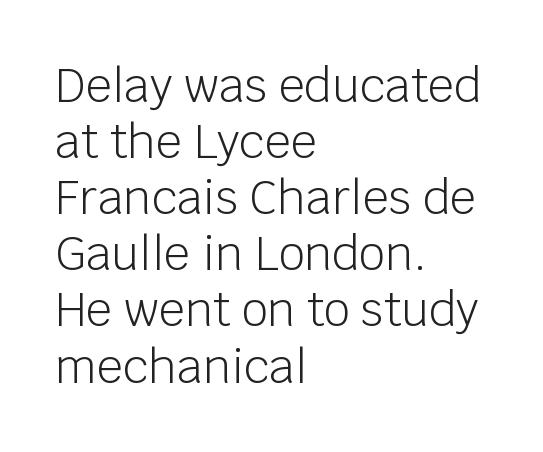
The image shows 46 px light sans-serif type, upright; set left-aligned, line spacing 1.22x, normal letter spacing, not underlined; low stroke contrast and a large x-height.
